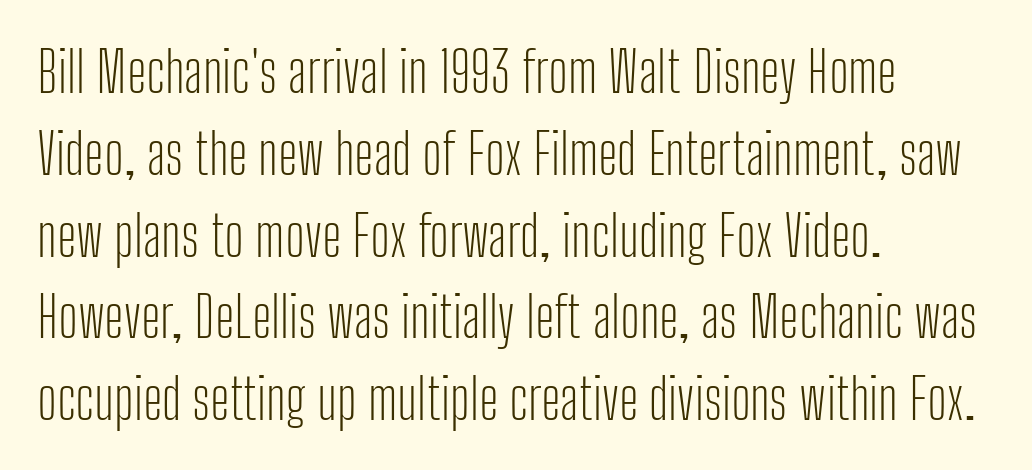
The zone under the glyphs is completely vacant. The face used here is proportionally spaced, like ordinary book or web type. The lines sit at an ordinary, default distance from one another. Serif or sans? Sans — the stroke terminals are bare. The lines in this sample share a left origin and differ only in where they stop. Posture: vertical.
